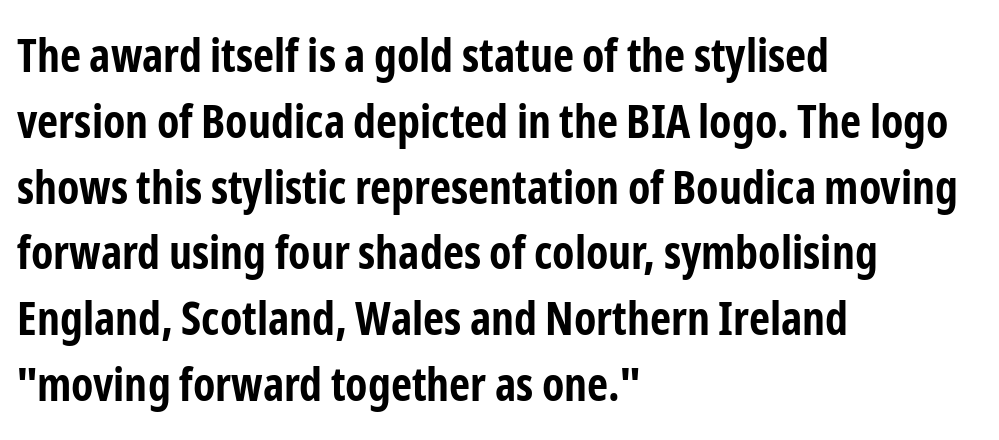
The image shows 46 px bold, condensed sans-serif type, upright; set left-aligned, normal line spacing (1.43x), normal letter spacing, not underlined; low stroke contrast and a medium x-height.
